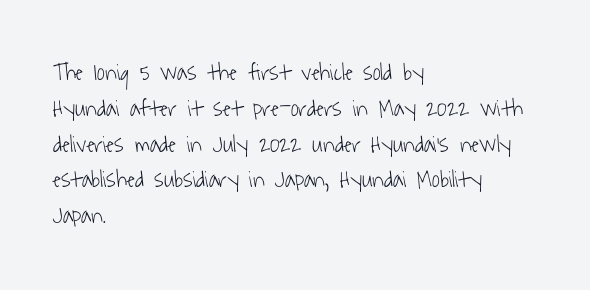
The weight tops out at a normal text grade. Rows of type keep a routine distance in the vertical direction. Underlining? Definitely not there. You could call the tracking neutral — neither tight nor loose.
